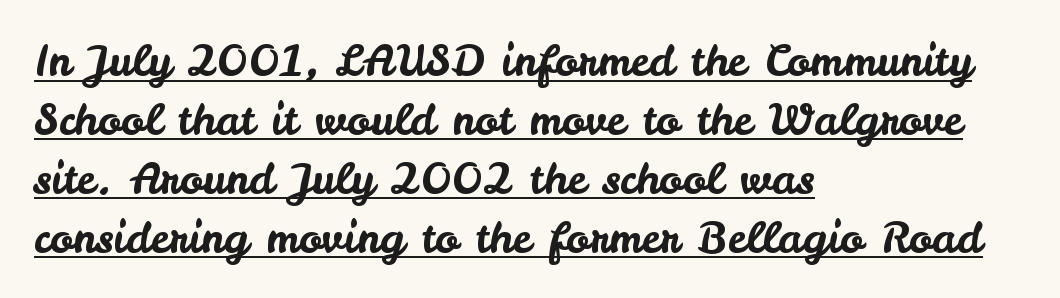
{"serif": "no", "width": "normal", "stroke_contrast": "low", "x_height": "small", "monospaced": "no", "underline": "yes", "align": "left", "line_spacing": "normal", "line_spacing_ratio": 1.37, "letter_spacing": "normal", "letter_spacing_em": 0.0, "glyph_px": 43}
